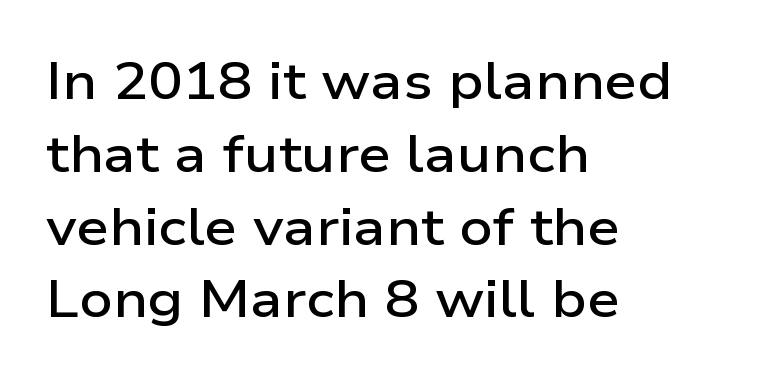
The space beneath each line is pristine and unruled. Varying glyph widths throughout — classic text-font behaviour. The strokes are fattened partway — semibold, not bold. Here the glyphs are tracked normally, forming tight word shapes. Observe the absence of serifs on each vertical stroke in this sample.
